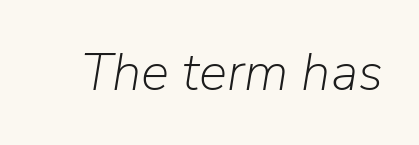
On a weight scale, this lands at 450 or below. Beneath every word, the page is bare. Observe the ordinary spacing: letters are neighbours, not strangers. Here the designer chose a conventional face with non-uniform glyph widths.
